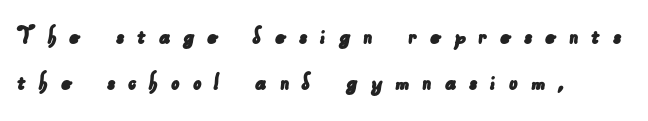
In terms of letterspacing, this is a distinctly airy, spread setting. The space beneath each line is pristine and unruled. The ragged edge is on the right, which tells us the setting is flush left. Notice how descenders clear the ascenders below comfortably — that's standard leading.
